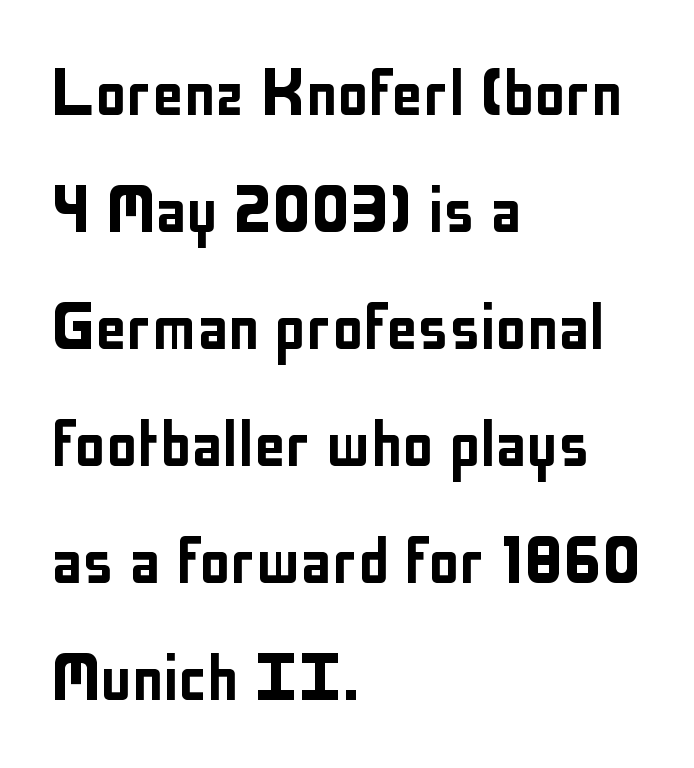
Q: Is the text italic (slanted)? A: No, it is upright.
Q: Is the typeface a serif or a sans-serif typeface? A: Sans-serif.
Q: Is the text underlined? A: No.
Q: How is the paragraph aligned? A: Left-aligned.
Q: Is the spacing between letters normal or unusually wide? A: Normal.
Q: Is the spacing between lines tight, normal or loose? A: Normal.
Q: Width (condensed, normal, or wide)? A: Condensed.
Q: Stroke contrast? A: Low.
Q: x-height? A: Medium.
Q: Monospaced? A: No.
